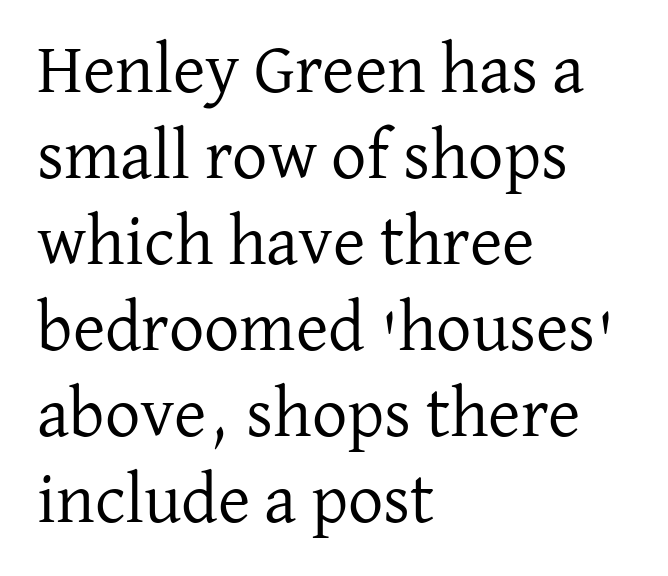
{"serif": "yes", "italic": "no", "bold": "no", "weight": "regular", "width": "normal", "stroke_contrast": "low", "x_height": "medium", "monospaced": "no", "underline": "no", "align": "left", "line_spacing_ratio": 1.23, "letter_spacing": "normal", "letter_spacing_em": 0.0, "glyph_px": 70}
